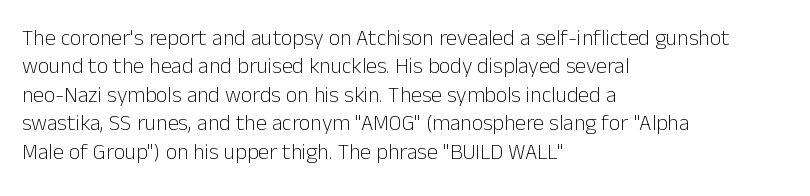
The image shows 22 px text type, upright; set left-aligned, normal line spacing (1.29x), normal letter spacing, not underlined.
